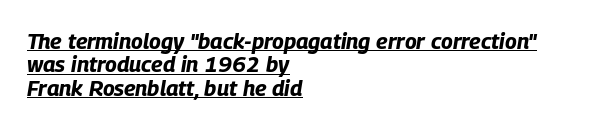
{"italic": "yes", "lean": "right", "slant_degrees": 9, "bold": "yes", "underline": "yes", "align": "left", "line_spacing": "tight", "line_spacing_ratio": 1.06, "letter_spacing": "normal", "letter_spacing_em": 0.0, "glyph_px": 22}
